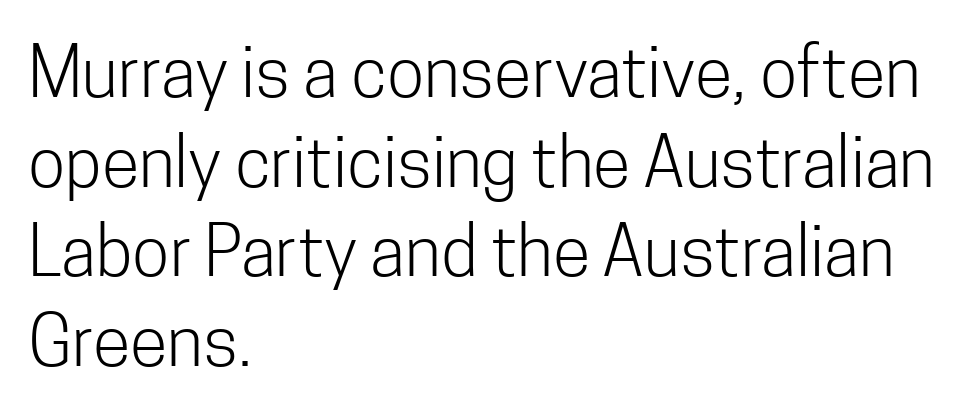
The image shows 69 px light, condensed sans-serif type, upright; set left-aligned, normal line spacing (1.3x), normal letter spacing, not underlined; low stroke contrast and a medium x-height.
